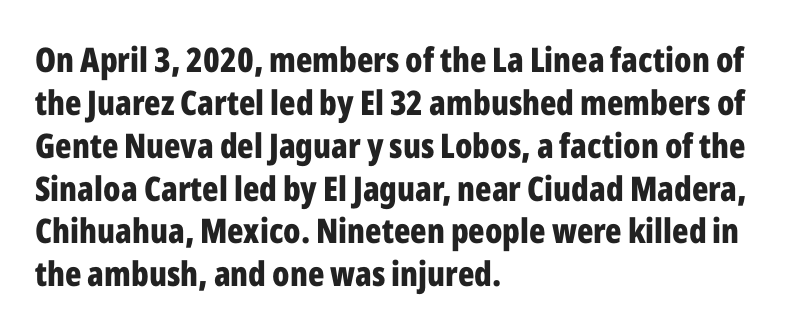
Q: Is the text bold? A: Yes.
Q: Is the text italic (slanted)? A: No, it is upright.
Q: Is the typeface a serif or a sans-serif typeface? A: Sans-serif.
Q: Is the text underlined? A: No.
Q: How is the paragraph aligned? A: Left-aligned.
Q: Is the spacing between letters normal or unusually wide? A: Normal.
Q: Is the spacing between lines tight, normal or loose? A: Normal.
Q: Width (condensed, normal, or wide)? A: Condensed.
Q: Stroke contrast? A: Low.
Q: x-height? A: Medium.
Q: Monospaced? A: No.
